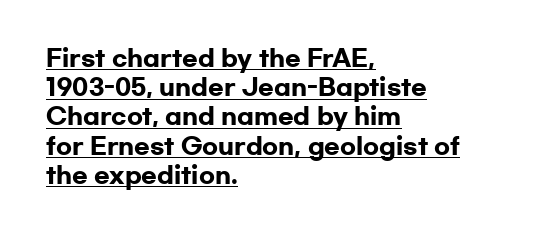
The image shows 23 px bold type, upright; set left-aligned, normal line spacing (1.27x), normal letter spacing, underlined.
